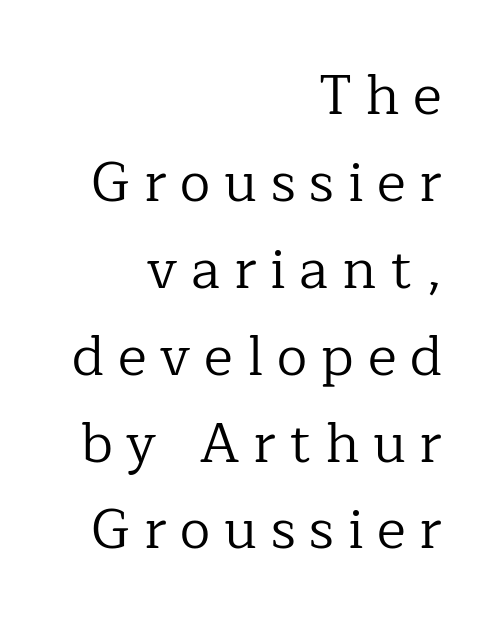
Q: Is the text bold? A: No.
Q: Is the text italic (slanted)? A: No, it is upright.
Q: Is the typeface a serif or a sans-serif typeface? A: Serif.
Q: Is the text underlined? A: No.
Q: How is the paragraph aligned? A: Right-aligned.
Q: Is the spacing between letters normal or unusually wide? A: Unusually wide.
Q: Is the spacing between lines tight, normal or loose? A: Normal.
Q: Width (condensed, normal, or wide)? A: Normal.
Q: Stroke contrast? A: Low.
Q: x-height? A: Medium.
Q: Monospaced? A: No.
